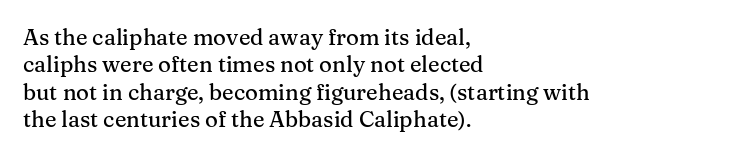
Letter spacing: default. Words float on clear page, feet unadorned. Every stem runs plumb, perpendicular to the baseline. Is there much room between lines? A standard amount, neither cramped nor airy. Reading down the block, your eye returns to a fixed left position each line.
